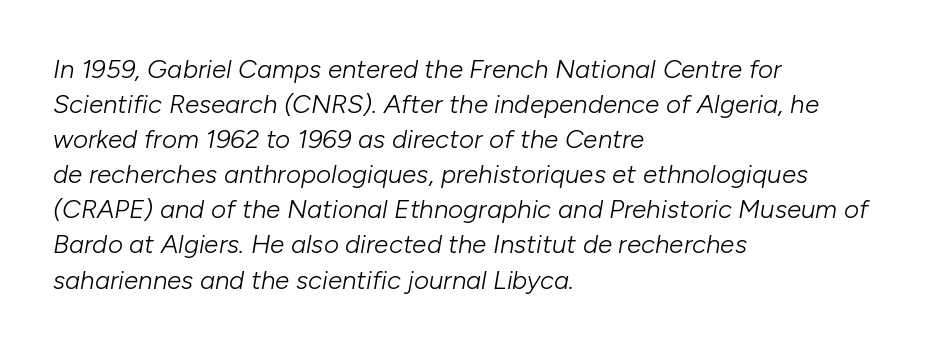
{"italic": "yes", "lean": "right", "slant_degrees": 10, "bold": "no", "underline": "no", "align": "left", "line_spacing": "normal", "line_spacing_ratio": 1.35, "letter_spacing": "normal", "letter_spacing_em": 0.0, "glyph_px": 26}
